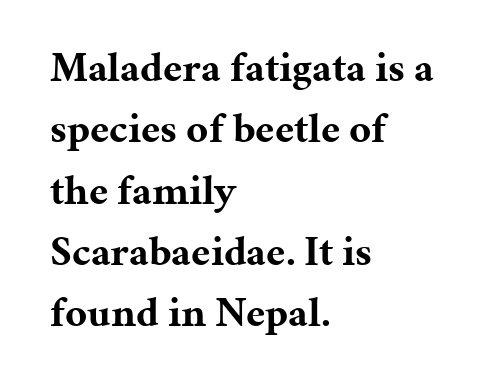
Q: Is the text bold? A: Yes.
Q: Is the text italic (slanted)? A: No, it is upright.
Q: Is the typeface a serif or a sans-serif typeface? A: Serif.
Q: Is the text underlined? A: No.
Q: How is the paragraph aligned? A: Left-aligned.
Q: Is the spacing between letters normal or unusually wide? A: Normal.
Q: Is the spacing between lines tight, normal or loose? A: Normal.
Q: Width (condensed, normal, or wide)? A: Normal.
Q: Stroke contrast? A: Medium.
Q: x-height? A: Medium.
Q: Monospaced? A: No.
